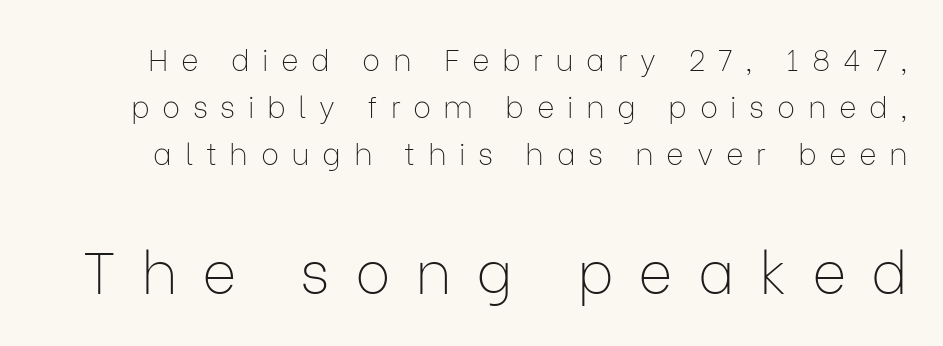
The weight tops out at a normal text grade. No italicization has been applied; the sample stays upright. Spacing between characters has been opened up far beyond the box default. Glance below the letters and you will spot only blank space. Is there much room between lines? A standard amount, neither cramped nor airy.
